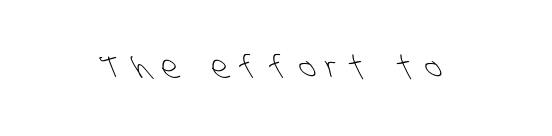
The foot of each line stays bare and open. The passage shown is typeset with a sans-serif family. Proportional: the letters do not fall into vertical columns. You could only call the tracking loose — the letters float apart.
